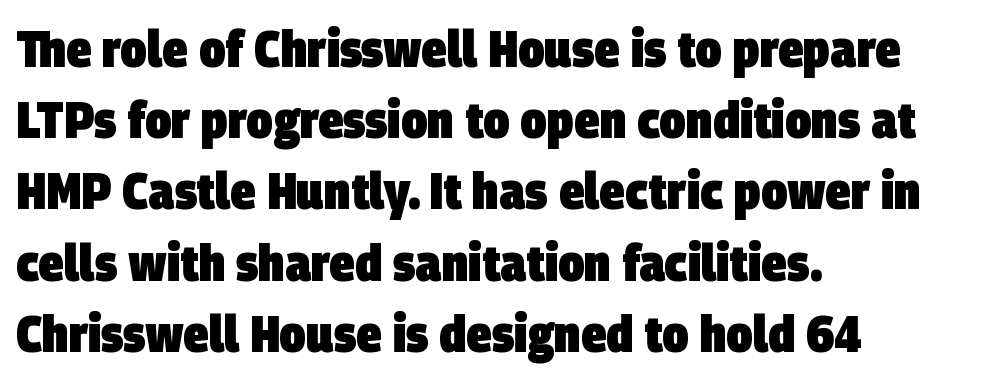
{"serif": "no", "bold": "yes", "weight": "heavy", "width": "condensed", "stroke_contrast": "low", "x_height": "large", "monospaced": "no", "underline": "no", "align": "left", "line_spacing": "normal", "line_spacing_ratio": 1.37, "letter_spacing": "normal", "letter_spacing_em": 0.0, "glyph_px": 52}
